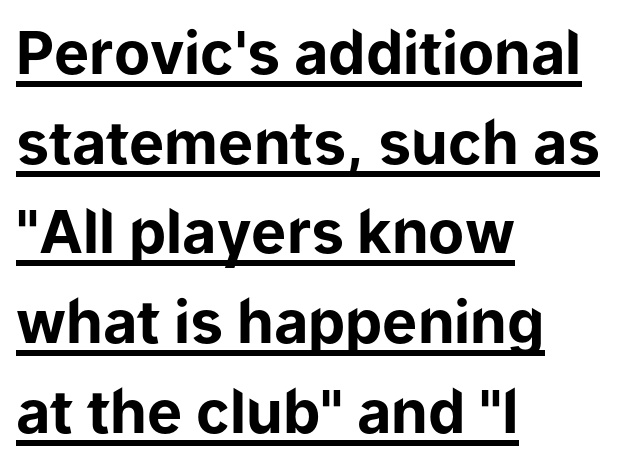
The axis of the letterforms is exactly vertical. Serif or sans? Sans — the stroke terminals are bare. The passage is arranged the way most books set body copy — flush left. Honestly, the underline is the first thing you notice here. Nobody touched the tracking dial on this one.
